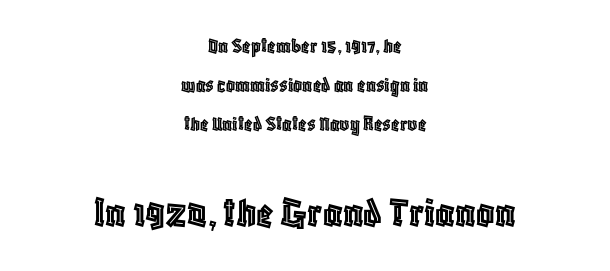
The image shows 45 px condensed type, upright; set centered, line spacing 1.78x, normal letter spacing, not underlined; the second (bottom) block is 2.05x larger; a large x-height.
